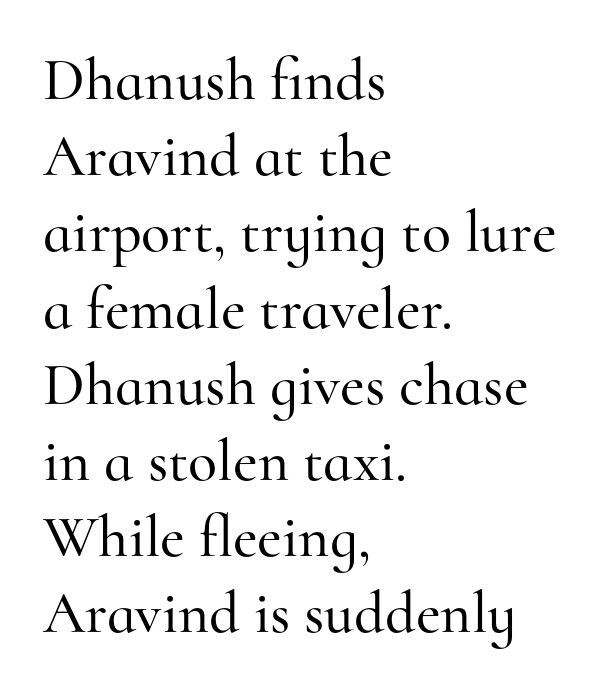
The image shows 60 px serif type, upright; set left-aligned, normal line spacing (1.27x), normal letter spacing, not underlined; high stroke contrast and a small x-height.
